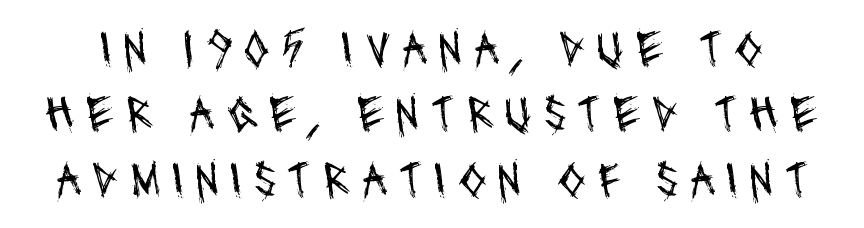
Q: Is the text bold? A: No.
Q: Is the typeface a serif or a sans-serif typeface? A: Sans-serif.
Q: Is the text underlined? A: No.
Q: Is the spacing between letters normal or unusually wide? A: Unusually wide.
Q: Is the spacing between lines tight, normal or loose? A: Normal.
Q: Width (condensed, normal, or wide)? A: Condensed.
Q: Stroke contrast? A: Medium.
Q: x-height? A: Large.
Q: Monospaced? A: No.
